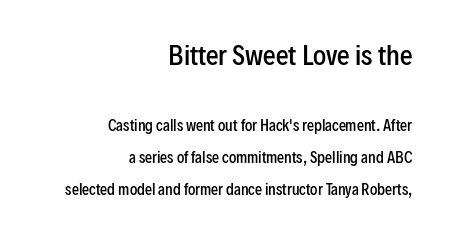
{"italic": "no", "bold": "semi", "underline": "no", "align": "right", "line_spacing": "loose", "line_spacing_ratio": 2.28, "letter_spacing": "normal", "letter_spacing_em": 0.0, "larger_block": "first", "size_ratio": 1.79, "glyph_px": 25}
